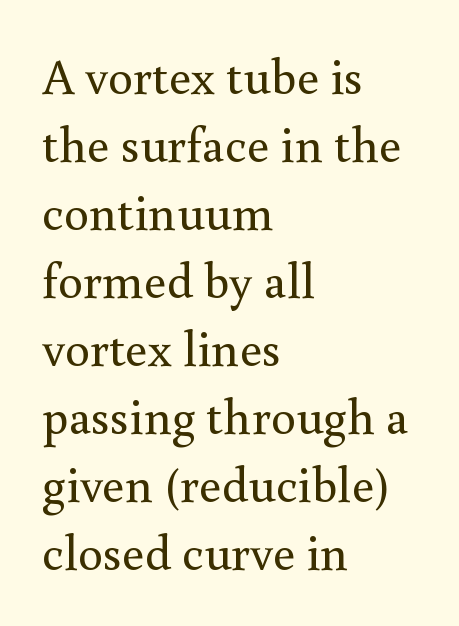
Typeset ragged right — the left edge is the straight one. The letterforms sit shoulder to shoulder at normal distance. The designer left line spacing at the default. Stroke terminals: seriffed. You can tell it's not italic because the verticals are truly vertical. A quiet, ordinary-to-light weight characterises the typeface.
